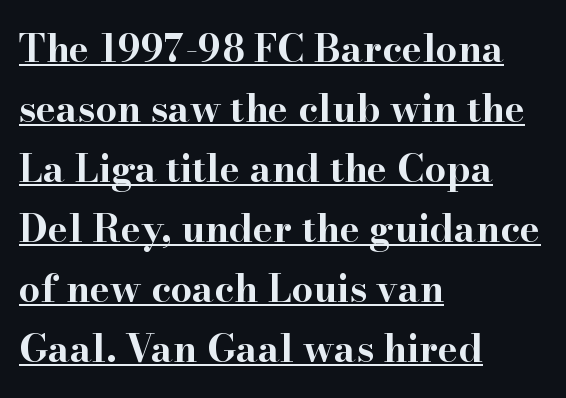
A typesetter would call this zero additional tracking. Typographic density is high because the face is bold. If you measured baseline to baseline, you'd find a middling distance. You can tell it's not italic because the verticals are truly vertical. Unlike a clean sans, this face finishes its strokes with serifs. What decoration does the sample have? An underline.
